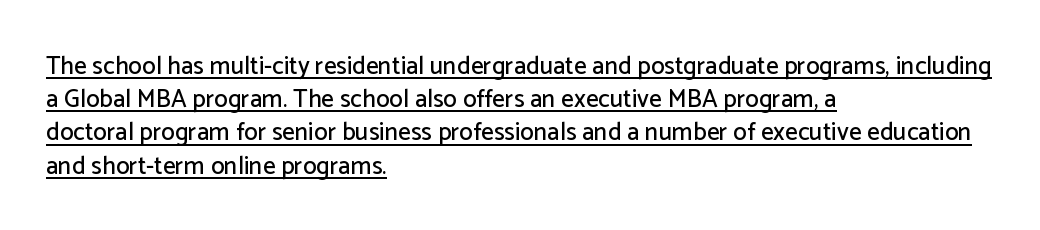
Like a heading marked for emphasis, these lines bear an underscore. Is there any slant? The stems are plumb. A normal amount of white space separates one row of letters from the next. The line texture is even and compact thanks to regular tracking. Visually the block forms a straight wall on the left and a jagged coastline on the right.
